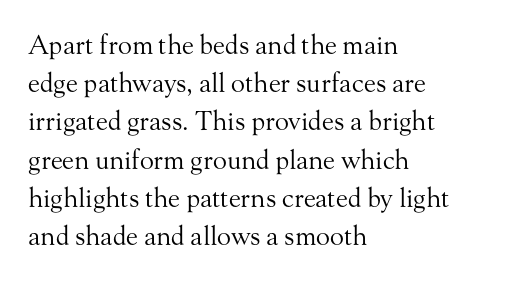
The vertical gap from one line to the next is medium. Quick note: underline off. The characters are drawn with everyday or finer stroke widths. A typesetter would mark this as roman, not italic. Caption: multi-line text, flush left, ragged right.
